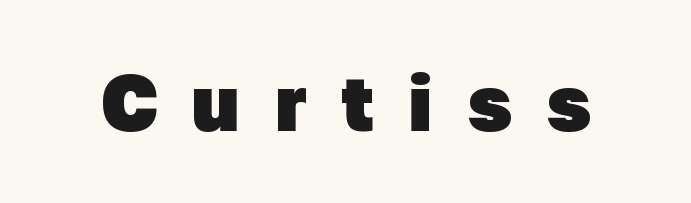
Q: Is the text bold? A: Yes.
Q: Is the typeface a serif or a sans-serif typeface? A: Sans-serif.
Q: Is the text underlined? A: No.
Q: Is the spacing between letters normal or unusually wide? A: Unusually wide.
Q: Width (condensed, normal, or wide)? A: Normal.
Q: Stroke contrast? A: Low.
Q: x-height? A: Medium.
Q: Monospaced? A: No.
